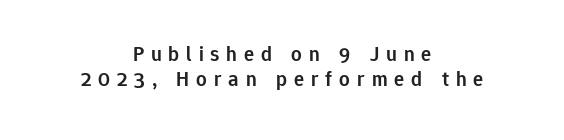
Q: Is the text bold? A: Semi-bold.
Q: Is the text italic (slanted)? A: No, it is upright.
Q: Is the text underlined? A: No.
Q: How is the paragraph aligned? A: Centered.
Q: Is the spacing between letters normal or unusually wide? A: Unusually wide.
